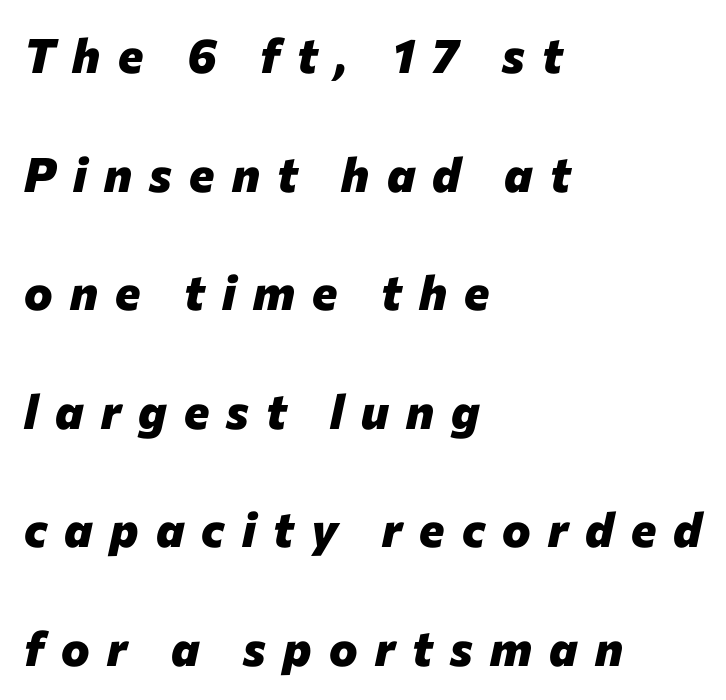
Q: Is the text bold? A: Yes.
Q: Is the text italic (slanted)? A: Yes, it leans right by about 12 degrees.
Q: Is the text underlined? A: No.
Q: How is the paragraph aligned? A: Left-aligned.
Q: Is the spacing between letters normal or unusually wide? A: Unusually wide.
Q: Is the spacing between lines tight, normal or loose? A: Loose.
Q: Width (condensed, normal, or wide)? A: Normal.
Q: Stroke contrast? A: Low.
Q: x-height? A: Medium.
Q: Monospaced? A: No.
